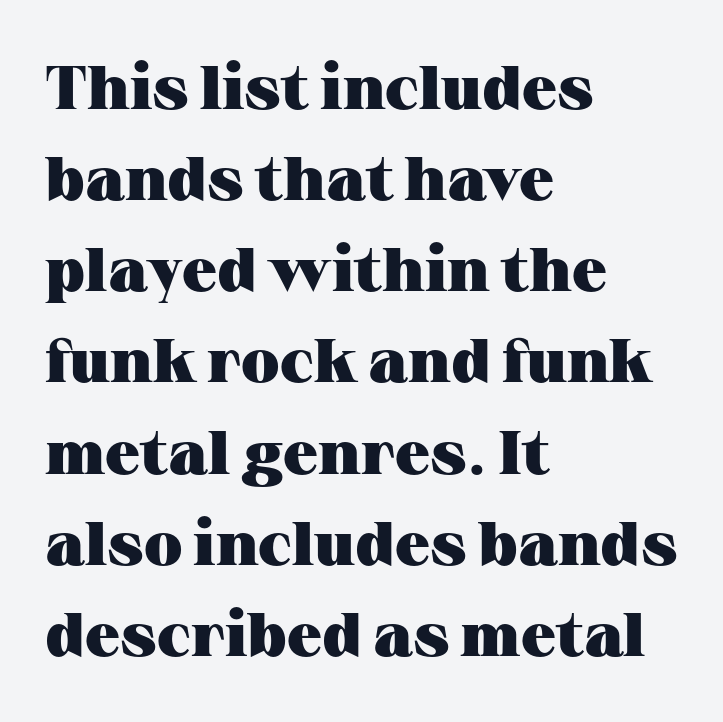
{"serif": "yes", "italic": "no", "bold": "yes", "weight": "heavy", "width": "wide", "stroke_contrast": "medium", "x_height": "medium", "monospaced": "no", "underline": "no", "align": "left", "line_spacing": "normal", "line_spacing_ratio": 1.47, "letter_spacing": "normal", "letter_spacing_em": 0.0, "glyph_px": 62}
